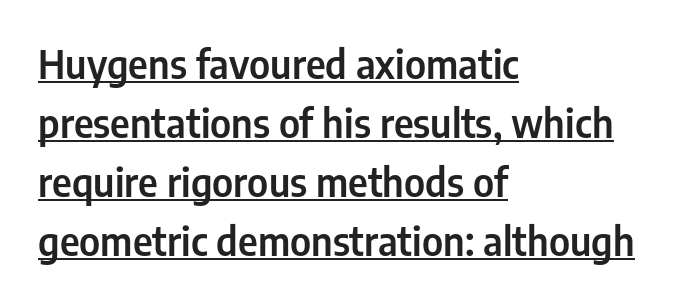
Q: Is the text italic (slanted)? A: No, it is upright.
Q: Is the typeface a serif or a sans-serif typeface? A: Sans-serif.
Q: Is the text underlined? A: Yes.
Q: How is the paragraph aligned? A: Left-aligned.
Q: Is the spacing between letters normal or unusually wide? A: Normal.
Q: Is the spacing between lines tight, normal or loose? A: Normal.
Q: Width (condensed, normal, or wide)? A: Condensed.
Q: Stroke contrast? A: Low.
Q: x-height? A: Medium.
Q: Monospaced? A: No.
